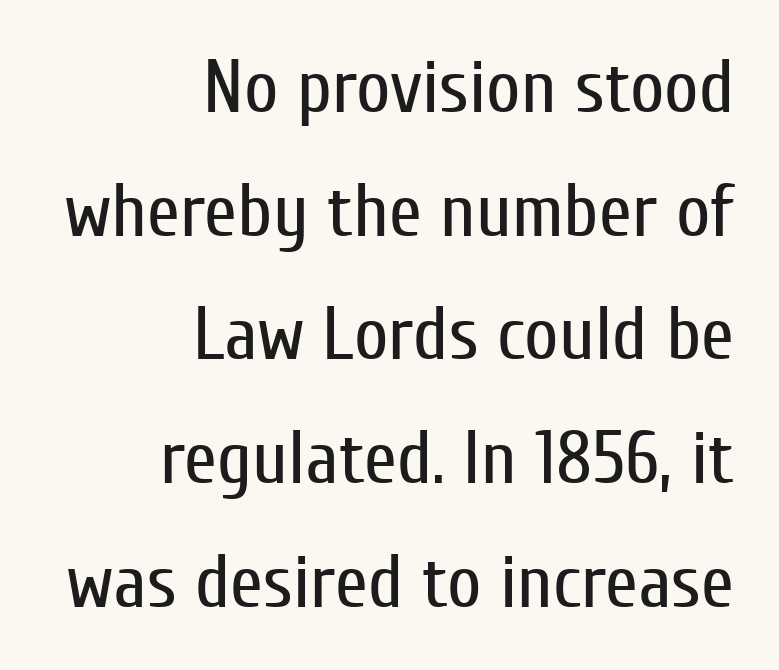
The ragged edge is on the left, which tells us the setting is flush right. The horizontal fit of the characters is conventional and even. Posture: upright roman. The gap between lines stays unmarked. Leading: standard. I'd call this a sans setting — the letters go barefoot.
